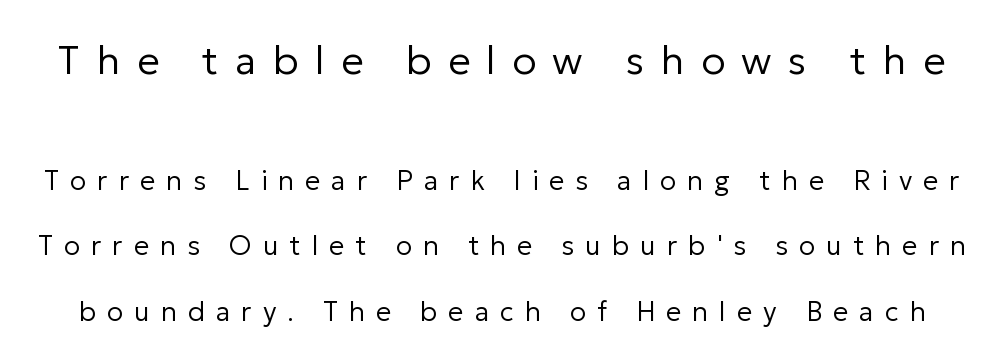
{"serif": "no", "italic": "no", "bold": "no", "weight": "regular", "width": "normal", "stroke_contrast": "low", "x_height": "medium", "monospaced": "no", "underline": "no", "line_spacing": "loose", "line_spacing_ratio": 2.41, "letter_spacing": "wide", "letter_spacing_em": 0.41, "larger_block": "first", "size_ratio": 1.48, "glyph_px": 40}
